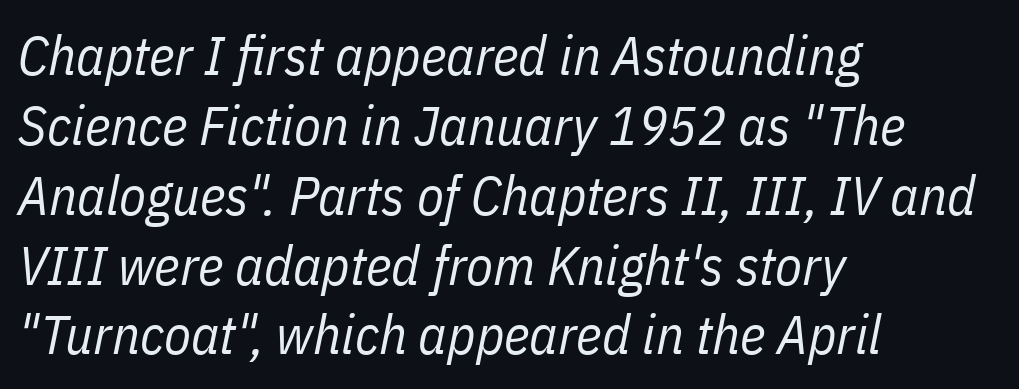
Q: Is the text bold? A: No.
Q: Is the text italic (slanted)? A: Yes, it leans right by about 11 degrees.
Q: Is the text underlined? A: No.
Q: How is the paragraph aligned? A: Left-aligned.
Q: Is the spacing between letters normal or unusually wide? A: Normal.
Q: Is the spacing between lines tight, normal or loose? A: Normal.
Q: Width (condensed, normal, or wide)? A: Condensed.
Q: Stroke contrast? A: Low.
Q: x-height? A: Medium.
Q: Monospaced? A: No.
